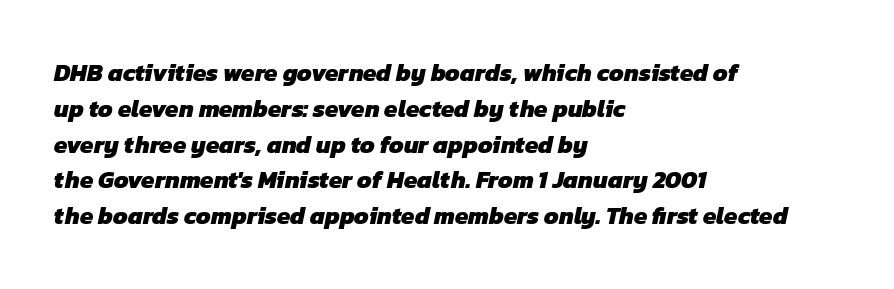
Q: Is the text bold? A: Yes.
Q: Is the text underlined? A: No.
Q: How is the paragraph aligned? A: Left-aligned.
Q: Is the spacing between letters normal or unusually wide? A: Normal.
Q: Is the spacing between lines tight, normal or loose? A: Normal.
